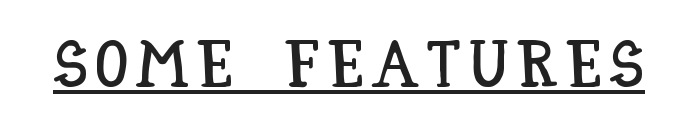
The specimen reads as upright at a glance. This is underlined copy, the kind a proofreader might mark for attention. This sample has the flowing, uneven cadence of proportional lettering.
